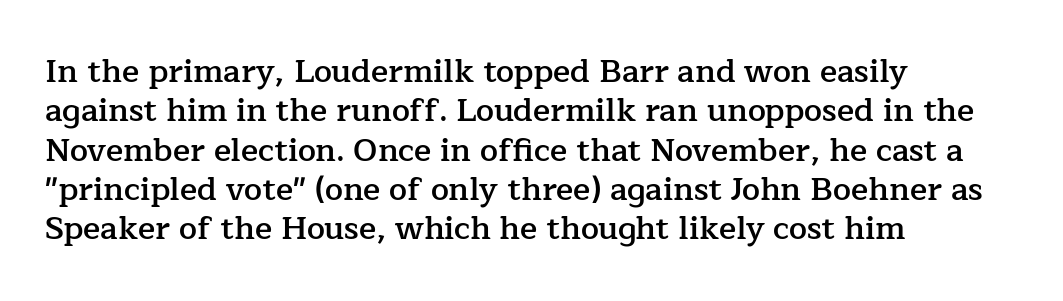
Q: Is the text bold? A: Semi-bold.
Q: Is the text italic (slanted)? A: No, it is upright.
Q: Is the typeface a serif or a sans-serif typeface? A: Serif.
Q: Is the text underlined? A: No.
Q: How is the paragraph aligned? A: Left-aligned.
Q: Is the spacing between letters normal or unusually wide? A: Normal.
Q: Width (condensed, normal, or wide)? A: Normal.
Q: Stroke contrast? A: Low.
Q: x-height? A: Medium.
Q: Monospaced? A: No.
